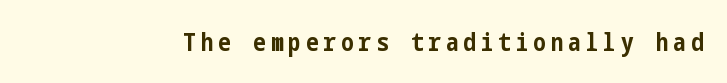
The image shows 25 px bold type, upright; set unusually wide letter spacing (+0.2 em), not underlined.
